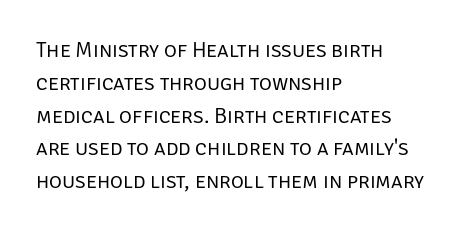
The image shows 22 px text type, upright; set left-aligned, normal line spacing (1.49x), normal letter spacing, not underlined.
